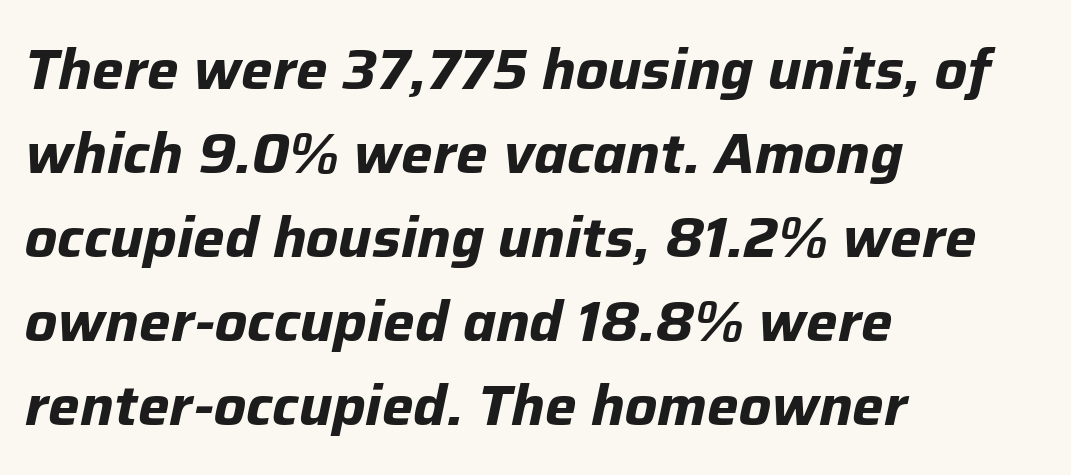
{"italic": "yes", "lean": "right", "slant_degrees": 12, "bold": "yes", "weight": "bold", "width": "normal", "stroke_contrast": "low", "x_height": "medium", "monospaced": "no", "underline": "no", "align": "left", "line_spacing": "normal", "line_spacing_ratio": 1.5, "letter_spacing": "normal", "letter_spacing_em": 0.0, "glyph_px": 56}
